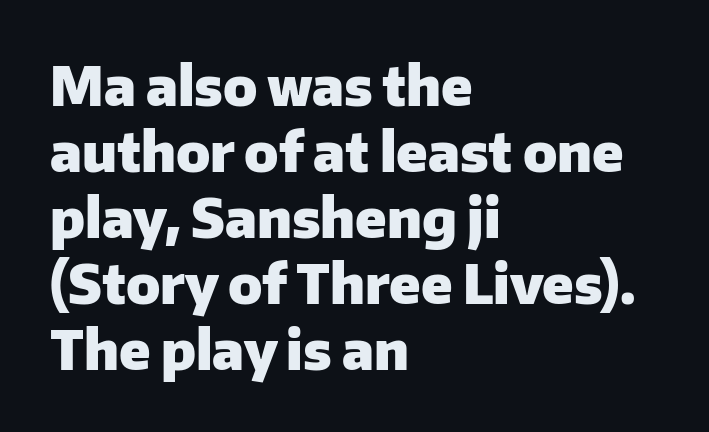
The image shows 54 px heavy sans-serif type, upright; set left-aligned, line spacing 1.22x, normal letter spacing, not underlined; low stroke contrast and a medium x-height.
